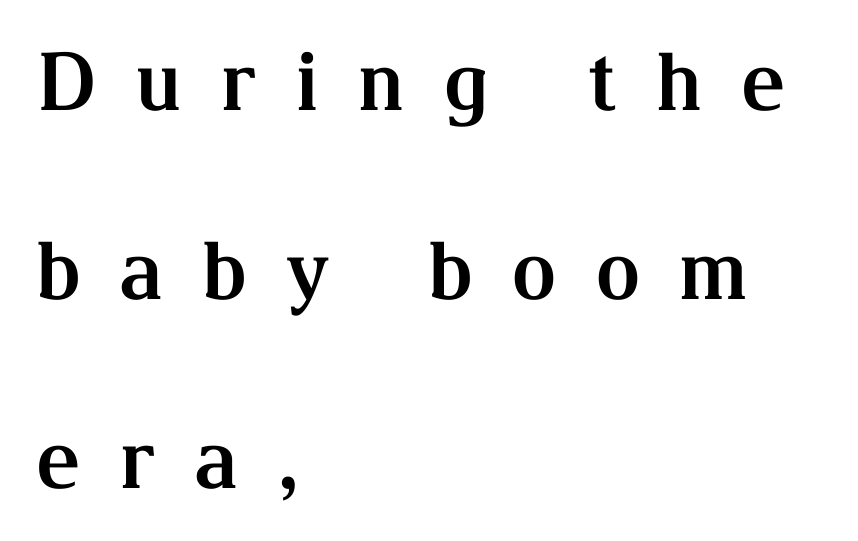
Q: Is the text bold? A: Yes.
Q: Is the text italic (slanted)? A: No, it is upright.
Q: Is the typeface a serif or a sans-serif typeface? A: Serif.
Q: Is the text underlined? A: No.
Q: How is the paragraph aligned? A: Left-aligned.
Q: Is the spacing between letters normal or unusually wide? A: Unusually wide.
Q: Is the spacing between lines tight, normal or loose? A: Loose.
Q: Width (condensed, normal, or wide)? A: Normal.
Q: Stroke contrast? A: Medium.
Q: x-height? A: Medium.
Q: Monospaced? A: No.
